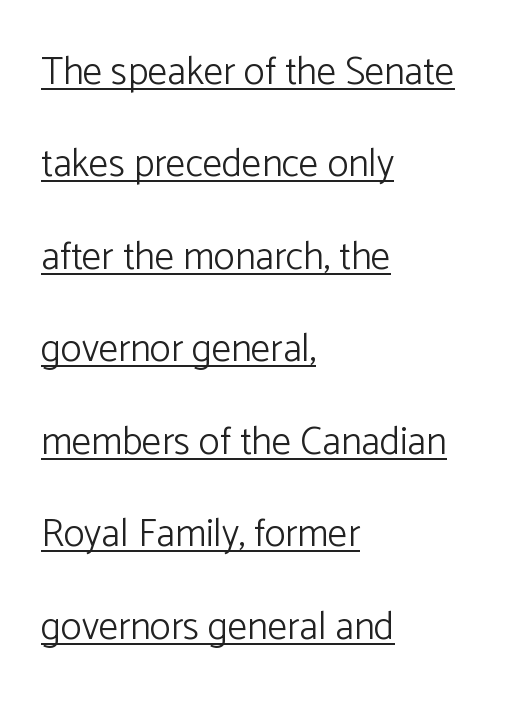
Q: Is the text bold? A: No.
Q: Is the text italic (slanted)? A: No, it is upright.
Q: Is the typeface a serif or a sans-serif typeface? A: Sans-serif.
Q: Is the text underlined? A: Yes.
Q: How is the paragraph aligned? A: Left-aligned.
Q: Is the spacing between letters normal or unusually wide? A: Normal.
Q: Is the spacing between lines tight, normal or loose? A: Loose.
Q: Width (condensed, normal, or wide)? A: Normal.
Q: Stroke contrast? A: Low.
Q: x-height? A: Medium.
Q: Monospaced? A: No.
